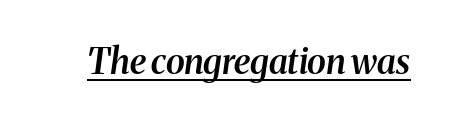
The image shows 35 px semibold serif type, italic (leaning right); set normal letter spacing, underlined; medium stroke contrast and a medium x-height.
